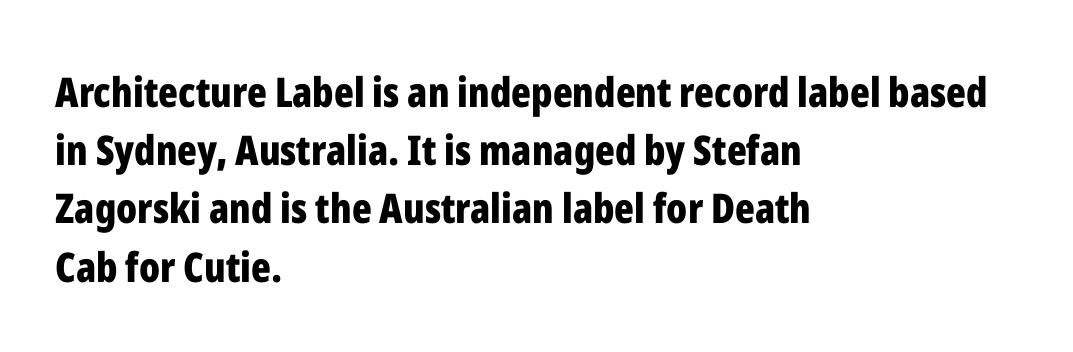
The image shows 41 px bold, condensed sans-serif type, upright; set left-aligned, normal line spacing (1.42x), normal letter spacing, not underlined; low stroke contrast and a medium x-height.
